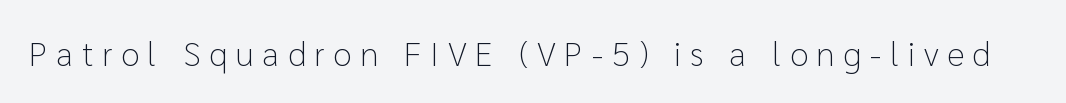
The image shows 34 px light sans-serif type, upright; set unusually wide letter spacing (+0.25 em), not underlined; low stroke contrast and a medium x-height.
